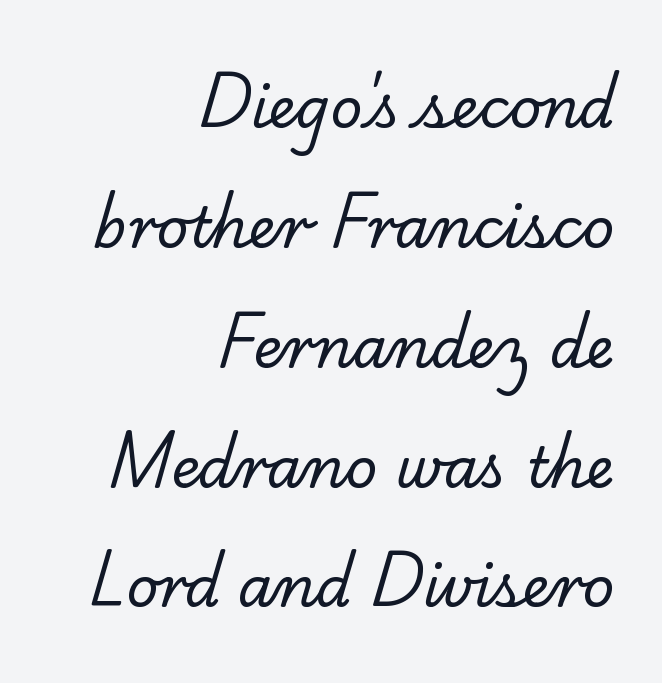
The image shows 56 px regular-weight type; set right-aligned, loose line spacing (2.14x), normal letter spacing, not underlined; low stroke contrast and a small x-height.
